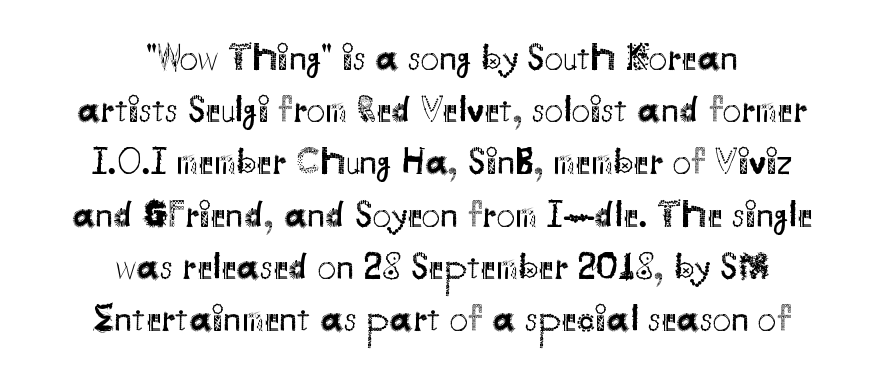
The image shows 37 px regular-weight sans-serif type, upright; set centered, normal line spacing (1.41x), normal letter spacing, not underlined; medium stroke contrast and a small x-height.
